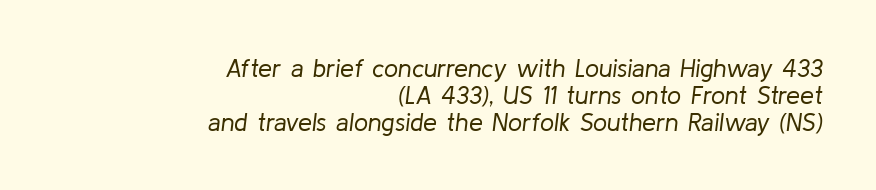
Q: Is the text bold? A: No.
Q: Is the text italic (slanted)? A: Yes, it leans right by about 8 degrees.
Q: Is the text underlined? A: No.
Q: How is the paragraph aligned? A: Right-aligned.
Q: Is the spacing between letters normal or unusually wide? A: Normal.
Q: Is the spacing between lines tight, normal or loose? A: Tight.
